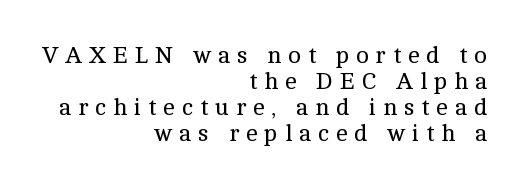
A clean baseline with only descenders dipping below it. The type sits square on the baseline with zero lean. Honestly, the letter spacing is so wide it's the main thing you notice. Reading down the block, your eye finds every line finishing at a fixed right position. Heaviness? Minimal to ordinary, like unemphasized prose. Whoever set this chose condensed vertical rhythm over breathing room.
